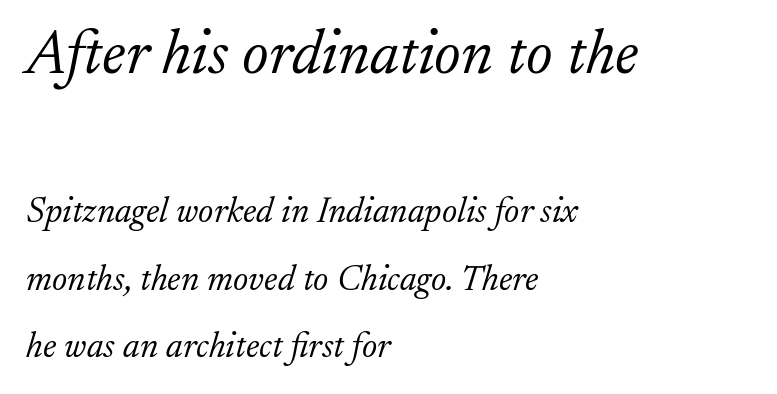
Q: Is the text bold? A: No.
Q: Is the text italic (slanted)? A: Yes, it leans right by about 17 degrees.
Q: Is the typeface a serif or a sans-serif typeface? A: Serif.
Q: Is the text underlined? A: No.
Q: How is the paragraph aligned? A: Left-aligned.
Q: Is the spacing between letters normal or unusually wide? A: Normal.
Q: Which block of text is set in a larger size, the first (top) or the second (bottom)? A: The first (top) one.
Q: Width (condensed, normal, or wide)? A: Normal.
Q: Stroke contrast? A: Low.
Q: x-height? A: Small.
Q: Monospaced? A: No.
